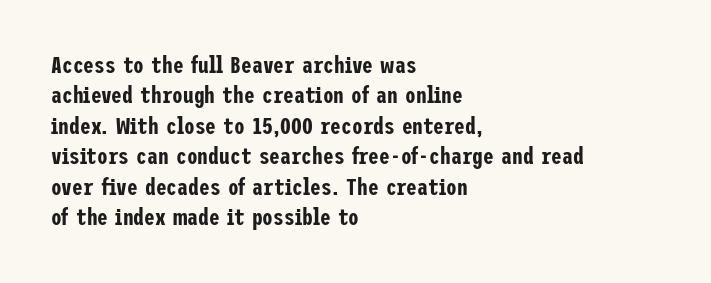
Q: Is the text italic (slanted)? A: No, it is upright.
Q: Is the text underlined? A: No.
Q: How is the paragraph aligned? A: Left-aligned.
Q: Is the spacing between letters normal or unusually wide? A: Normal.
Q: Is the spacing between lines tight, normal or loose? A: Normal.
